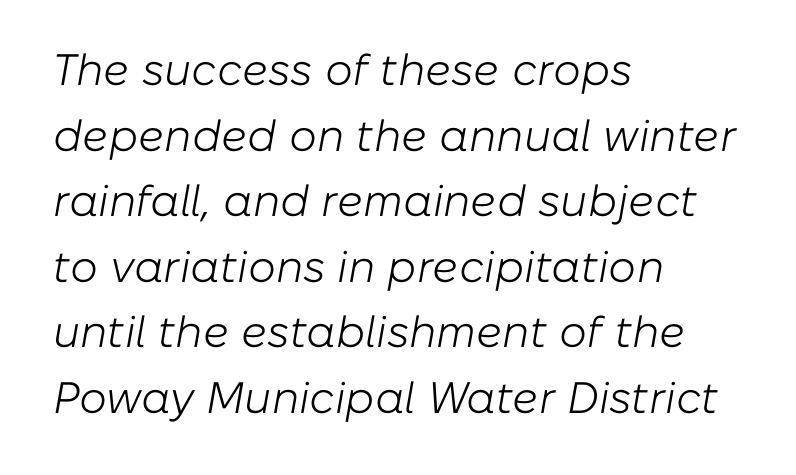
No extra ink here — the face is not bold. A typesetter would call this leading conventional body-copy spacing. The line texture is even and compact thanks to regular tracking. The strip under each line holds only bare page. Left-aligned paragraph, ragged on the right.
